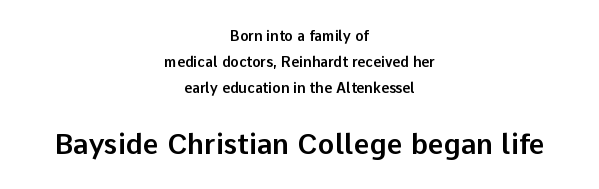
{"serif": "no", "italic": "no", "width": "normal", "stroke_contrast": "low", "x_height": "medium", "monospaced": "no", "underline": "no", "align": "center", "line_spacing_ratio": 1.85, "letter_spacing": "normal", "letter_spacing_em": 0.0, "larger_block": "second", "size_ratio": 2.0, "glyph_px": 28}
